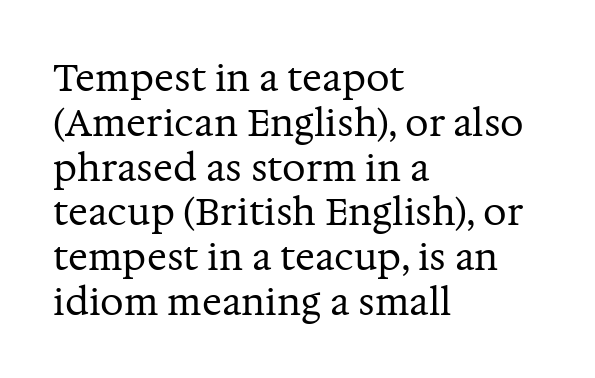
The image shows 37 px regular-weight serif type, upright; set left-aligned, line spacing 1.21x, normal letter spacing, not underlined; medium stroke contrast and a medium x-height.
